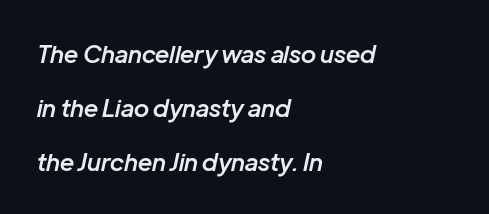
Q: Is the text bold? A: Semi-bold.
Q: Is the text italic (slanted)? A: Yes, it leans right by about 12 degrees.
Q: Is the text underlined? A: No.
Q: How is the paragraph aligned? A: Left-aligned.
Q: Is the spacing between letters normal or unusually wide? A: Normal.
Q: Is the spacing between lines tight, normal or loose? A: Loose.
